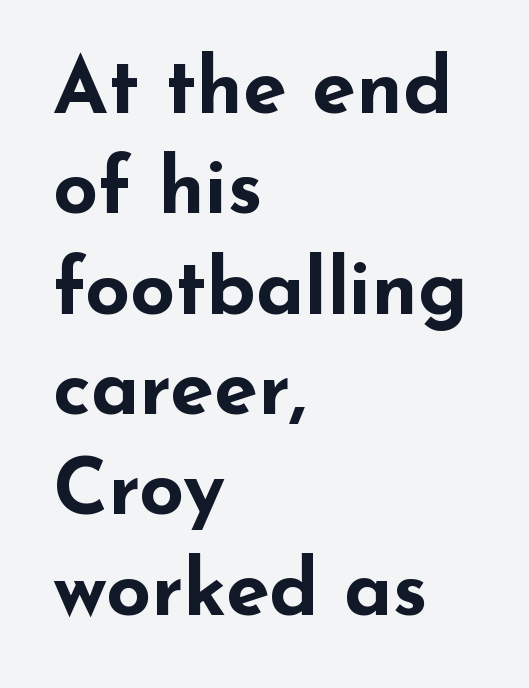
Baseline-to-baseline distance is the conventional proportion of letter height. Is this a fixed-width face? No — the glyphs have proportional, varying widths. The glyphs have the mass of a bold cut. The glyphs in this specimen are sans serif.
